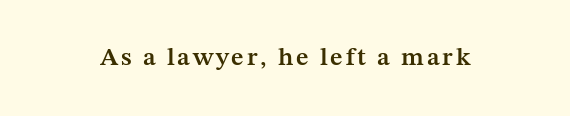
Q: Is the text bold? A: Semi-bold.
Q: Is the text italic (slanted)? A: No, it is upright.
Q: Is the text underlined? A: No.
